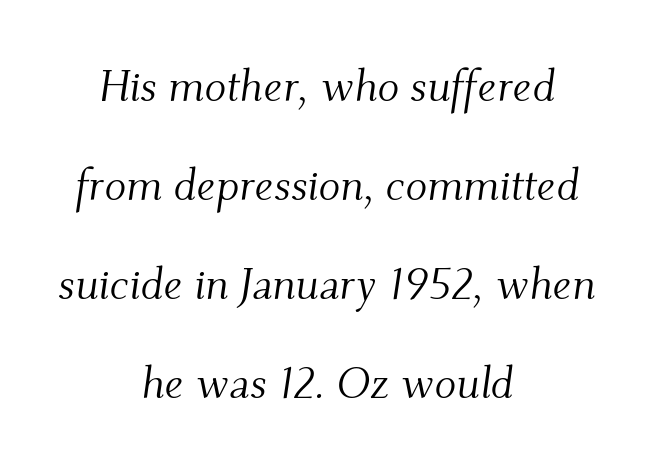
Q: Is the text bold? A: No.
Q: Is the text italic (slanted)? A: Yes, it leans right by about 9 degrees.
Q: Is the typeface a serif or a sans-serif typeface? A: Serif.
Q: Is the text underlined? A: No.
Q: How is the paragraph aligned? A: Centered.
Q: Is the spacing between letters normal or unusually wide? A: Normal.
Q: Is the spacing between lines tight, normal or loose? A: Loose.
Q: Width (condensed, normal, or wide)? A: Normal.
Q: Stroke contrast? A: Medium.
Q: x-height? A: Small.
Q: Monospaced? A: No.
